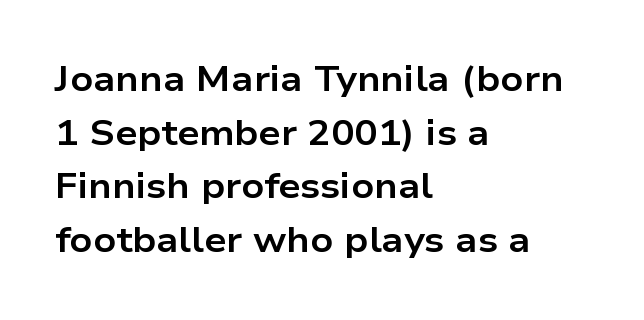
The passage shown is typed in a proportional face where columns would drift. The space directly below the letters is spotless. I'd call this a sans setting — the letters go barefoot. Leading matches the norm, producing a regular column.
